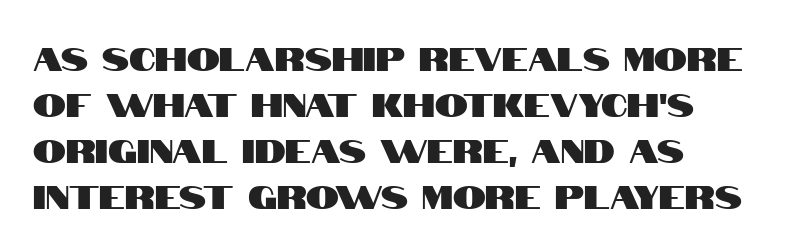
Has an underline been added? It has not. Looks like regular typesetting: each glyph gets only the width it needs. One glance says typical: line gaps are just what's usual. In CSS terms this would be text-align: left. Nope, no serifs anywhere on these letters. The specimen reads as upright at a glance.
